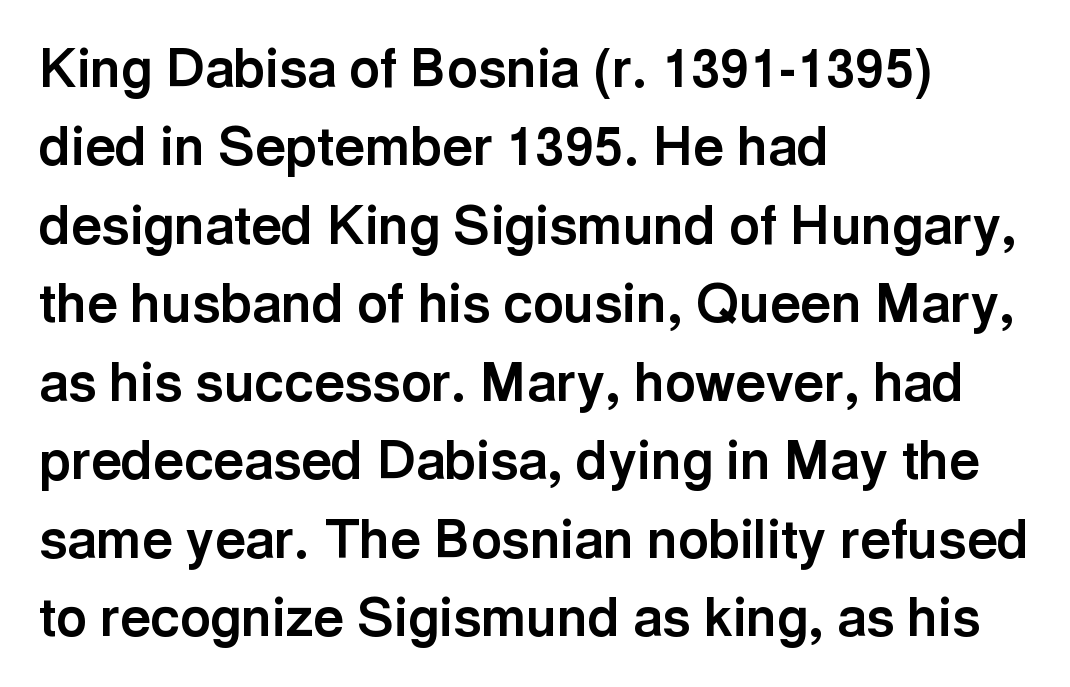
{"serif": "no", "italic": "no", "bold": "yes", "weight": "bold", "width": "normal", "x_height": "medium", "monospaced": "no", "underline": "no", "align": "left", "line_spacing": "normal", "line_spacing_ratio": 1.48, "letter_spacing": "normal", "letter_spacing_em": 0.0, "glyph_px": 53}
